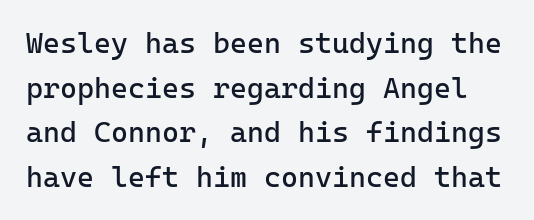
{"serif": "no", "italic": "no", "bold": "no", "weight": "regular", "width": "normal", "stroke_contrast": "low", "x_height": "medium", "underline": "no", "line_spacing": "normal", "line_spacing_ratio": 1.54, "letter_spacing": "normal", "letter_spacing_em": 0.0, "glyph_px": 29}
